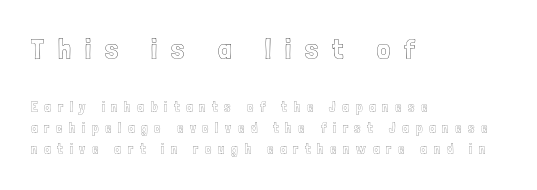
Q: Is the text italic (slanted)? A: No, it is upright.
Q: Is the text underlined? A: No.
Q: How is the paragraph aligned? A: Left-aligned.
Q: Is the spacing between letters normal or unusually wide? A: Unusually wide.
Q: Is the spacing between lines tight, normal or loose? A: Normal.
Q: Which block of text is set in a larger size, the first (top) or the second (bottom)? A: The first (top) one.
Q: Width (condensed, normal, or wide)? A: Condensed.
Q: x-height? A: Medium.
Q: Monospaced? A: No.
